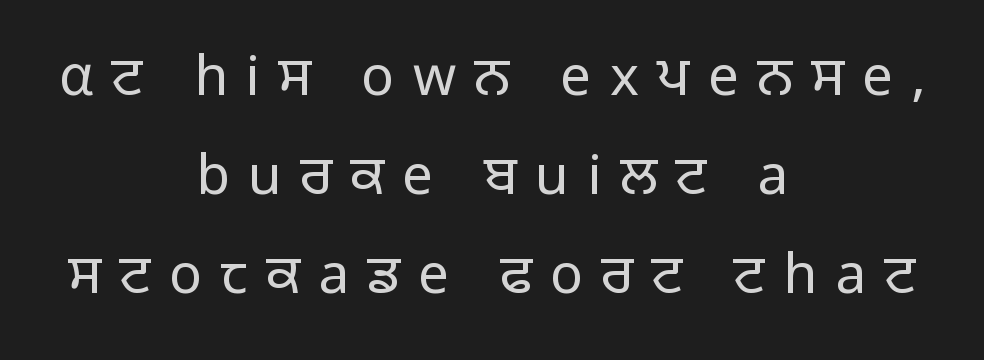
{"serif": "no", "italic": "no", "bold": "no", "weight": "regular", "width": "normal", "stroke_contrast": "low", "x_height": "medium", "monospaced": "no", "underline": "no", "align": "center", "line_spacing_ratio": 1.8, "letter_spacing": "wide", "letter_spacing_em": 0.33, "glyph_px": 55}
